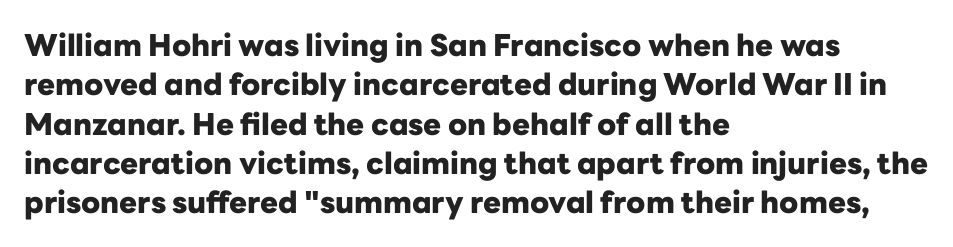
Between one letter and the next there's only the usual sliver of space. The lines sit at an ordinary, default distance from one another. Is the block centered? No — it sits flush against the left margin. Tall strokes in this sample are plumb rather than angled. The strip under each line holds only bare page. This sample has the flowing, uneven cadence of proportional lettering.
